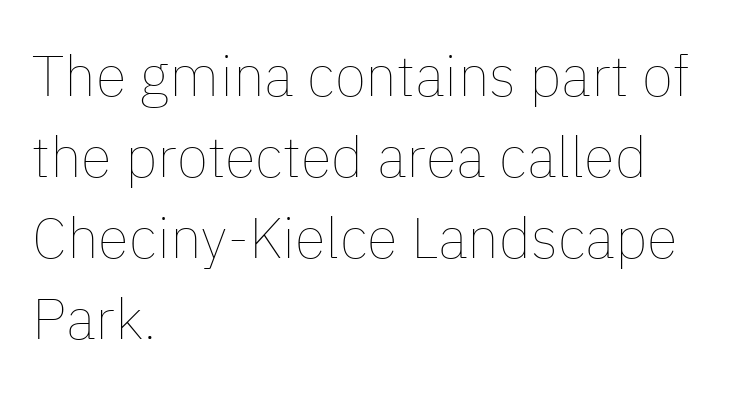
{"italic": "no", "bold": "no", "weight": "thin", "width": "normal", "stroke_contrast": "low", "x_height": "medium", "monospaced": "no", "underline": "no", "align": "left", "line_spacing": "normal", "line_spacing_ratio": 1.42, "letter_spacing": "normal", "letter_spacing_em": 0.0, "glyph_px": 57}
